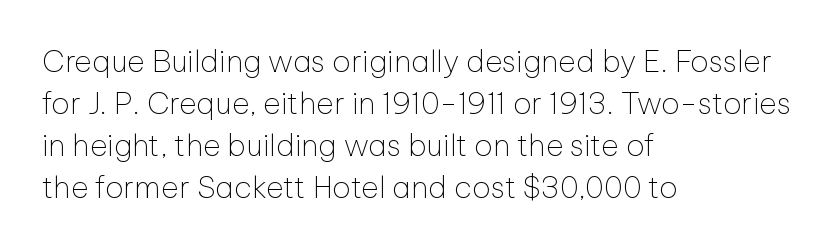
Q: Is the text bold? A: No.
Q: Is the text italic (slanted)? A: No, it is upright.
Q: Is the typeface a serif or a sans-serif typeface? A: Sans-serif.
Q: Is the text underlined? A: No.
Q: How is the paragraph aligned? A: Left-aligned.
Q: Is the spacing between letters normal or unusually wide? A: Normal.
Q: Is the spacing between lines tight, normal or loose? A: Normal.
Q: Width (condensed, normal, or wide)? A: Normal.
Q: Stroke contrast? A: Low.
Q: x-height? A: Medium.
Q: Monospaced? A: No.
